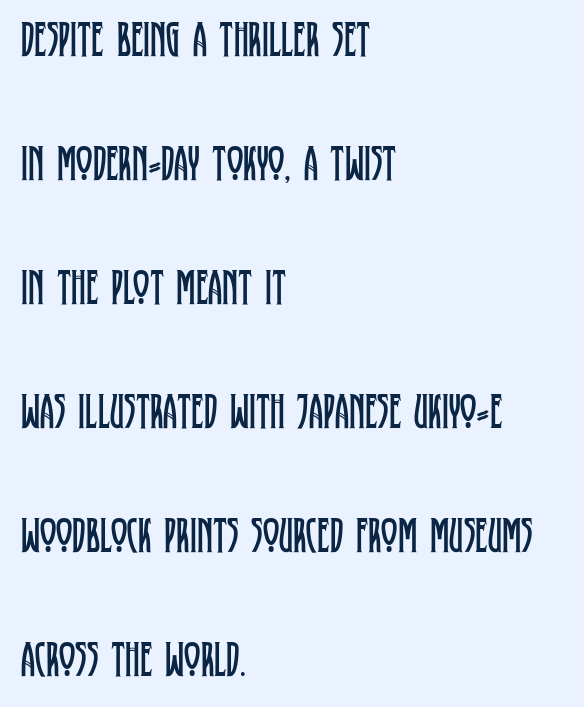
The image shows 50 px regular-weight, condensed serif type, upright; set left-aligned, loose line spacing (2.48x), normal letter spacing, not underlined; low stroke contrast and a large x-height.
